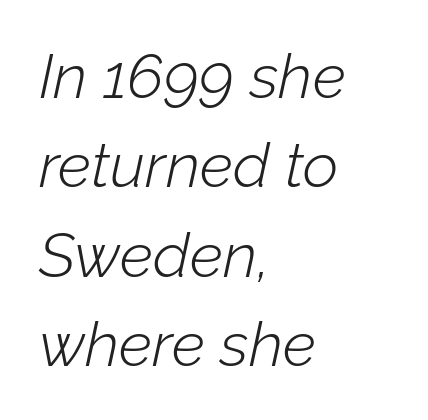
Q: Is the text bold? A: No.
Q: Is the text italic (slanted)? A: Yes, it leans right by about 12 degrees.
Q: Is the text underlined? A: No.
Q: How is the paragraph aligned? A: Left-aligned.
Q: Is the spacing between letters normal or unusually wide? A: Normal.
Q: Is the spacing between lines tight, normal or loose? A: Normal.
Q: Width (condensed, normal, or wide)? A: Normal.
Q: Stroke contrast? A: Low.
Q: x-height? A: Medium.
Q: Monospaced? A: No.
